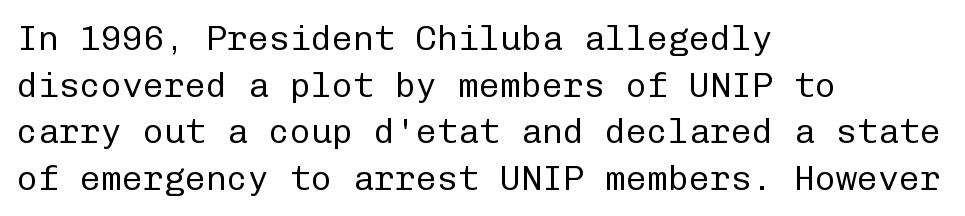
The letters stand straight up with perfectly vertical stems. Leading: standard. Ink coverage per letter is moderate at most. Glance below the letters and you will spot only blank space.
